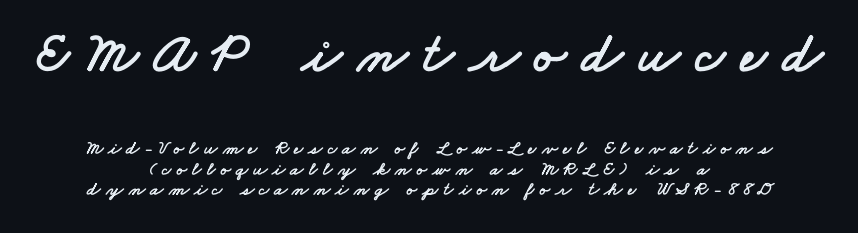
Glyph-to-glyph distance is far greater than everyday printed text. Notice how descenders almost collide with the ascenders below — that's tight leading. The foot of each line stays bare and open. The face used here appears at its bigger size in the upper chunk.
